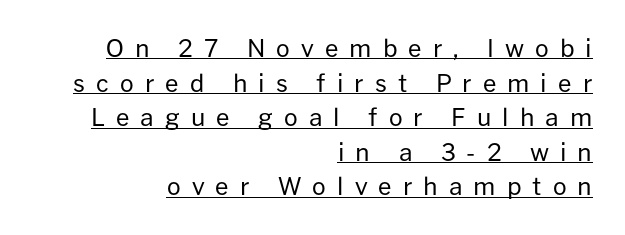
{"italic": "no", "bold": "no", "underline": "yes", "align": "right", "line_spacing": "normal", "line_spacing_ratio": 1.44, "letter_spacing": "wide", "letter_spacing_em": 0.46, "glyph_px": 24}
